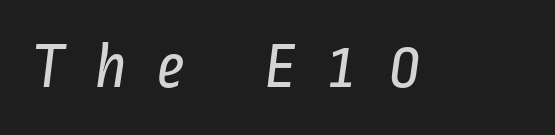
Q: Is the text bold? A: No.
Q: Is the typeface a serif or a sans-serif typeface? A: Sans-serif.
Q: Is the text underlined? A: No.
Q: Is the spacing between letters normal or unusually wide? A: Unusually wide.
Q: Width (condensed, normal, or wide)? A: Condensed.
Q: Stroke contrast? A: Low.
Q: x-height? A: Medium.
Q: Monospaced? A: No.
